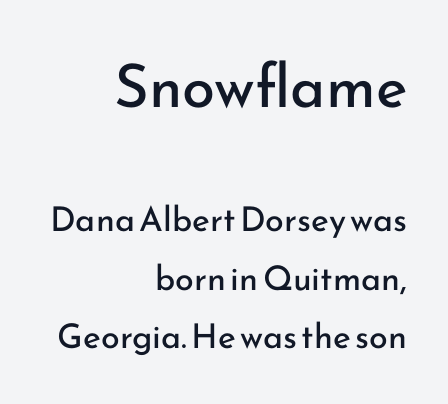
Q: Is the text bold? A: No.
Q: Is the text italic (slanted)? A: No, it is upright.
Q: Is the typeface a serif or a sans-serif typeface? A: Sans-serif.
Q: Is the text underlined? A: No.
Q: How is the paragraph aligned? A: Right-aligned.
Q: Is the spacing between letters normal or unusually wide? A: Normal.
Q: Which block of text is set in a larger size, the first (top) or the second (bottom)? A: The first (top) one.
Q: Width (condensed, normal, or wide)? A: Normal.
Q: Stroke contrast? A: Low.
Q: x-height? A: Small.
Q: Monospaced? A: No.
